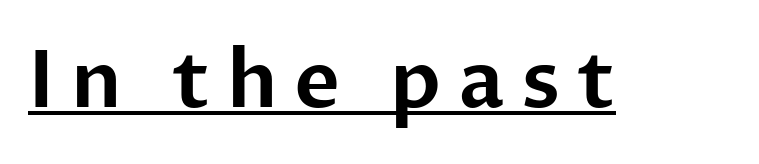
Classification — sans serif. The passage shown is typed in a proportional face where columns would drift. Is there any slant? The stems are plumb. The lettering is marked with a stroke running underneath it. Words appear elongated and porous because spacing is wide.
